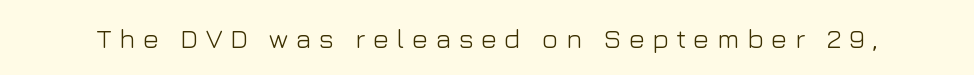
Q: Is the text bold? A: No.
Q: Is the text italic (slanted)? A: No, it is upright.
Q: Is the text underlined? A: No.
Q: Is the spacing between letters normal or unusually wide? A: Unusually wide.
